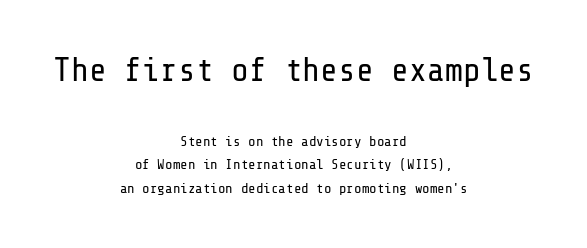
{"serif": "no", "italic": "no", "bold": "no", "weight": "regular", "width": "normal", "stroke_contrast": "low", "x_height": "medium", "underline": "no", "align": "center", "line_spacing": "normal", "line_spacing_ratio": 1.68, "letter_spacing": "normal", "letter_spacing_em": 0.0, "larger_block": "first", "size_ratio": 2.36, "glyph_px": 33}
